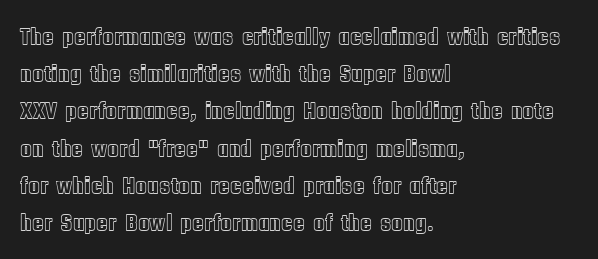
The image shows 24 px text type, upright; set left-aligned, normal line spacing (1.55x), normal letter spacing, not underlined.
